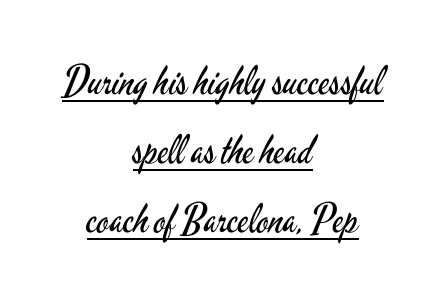
Does the copy run flush right? No — it is centered line by line. Compared with a typical body face, this is equally light or lighter still. Standard letterfit; no display-style spreading of the glyphs. The letters advance in unequal steps, a hallmark of proportional type. This sample uses a sans-serif face. Each line of the rendering has a horizontal stroke beneath the glyphs.
